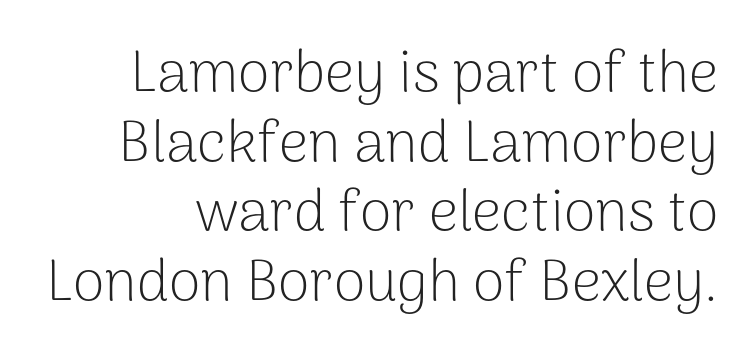
Q: Is the text bold? A: No.
Q: Is the text italic (slanted)? A: No, it is upright.
Q: Is the typeface a serif or a sans-serif typeface? A: Sans-serif.
Q: Is the text underlined? A: No.
Q: Is the spacing between letters normal or unusually wide? A: Normal.
Q: Width (condensed, normal, or wide)? A: Normal.
Q: Stroke contrast? A: Low.
Q: x-height? A: Medium.
Q: Monospaced? A: No.
